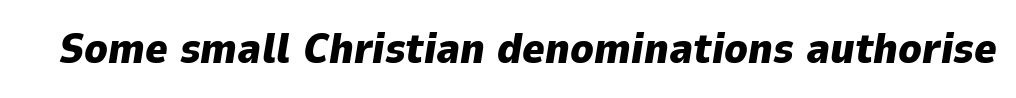
{"italic": "yes", "lean": "right", "slant_degrees": 9, "bold": "yes", "weight": "heavy", "width": "normal", "stroke_contrast": "low", "x_height": "medium", "monospaced": "no", "underline": "no", "letter_spacing": "normal", "letter_spacing_em": 0.0, "glyph_px": 43}
